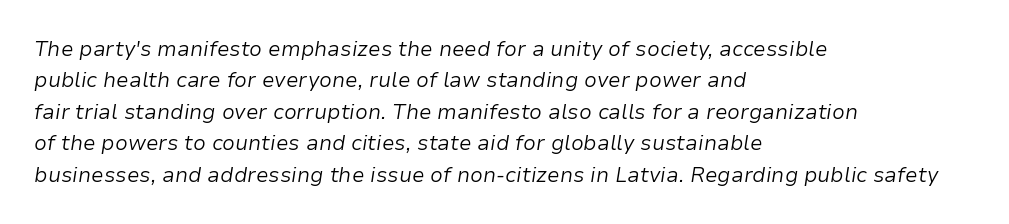
Q: Is the text bold? A: No.
Q: Is the text italic (slanted)? A: Yes, it leans right by about 9 degrees.
Q: Is the text underlined? A: No.
Q: How is the paragraph aligned? A: Left-aligned.
Q: Is the spacing between letters normal or unusually wide? A: Normal.
Q: Is the spacing between lines tight, normal or loose? A: Normal.
